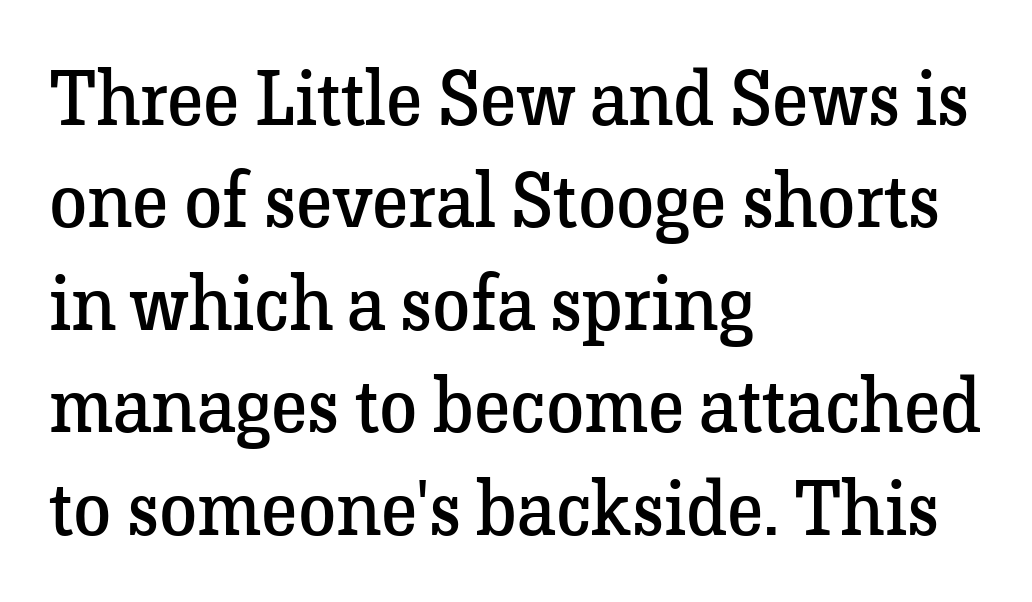
{"serif": "yes", "italic": "no", "bold": "no", "weight": "regular", "width": "normal", "stroke_contrast": "low", "x_height": "medium", "monospaced": "no", "underline": "no", "align": "left", "line_spacing": "normal", "line_spacing_ratio": 1.33, "letter_spacing": "normal", "letter_spacing_em": 0.0, "glyph_px": 77}
